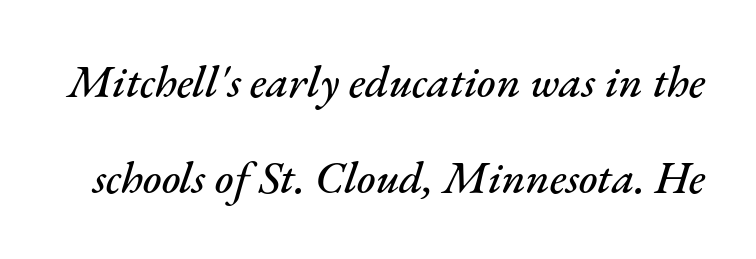
The image shows 45 px text type, italic (leaning right); set loose line spacing (2.14x), normal letter spacing, not underlined; medium stroke contrast and a small x-height.
